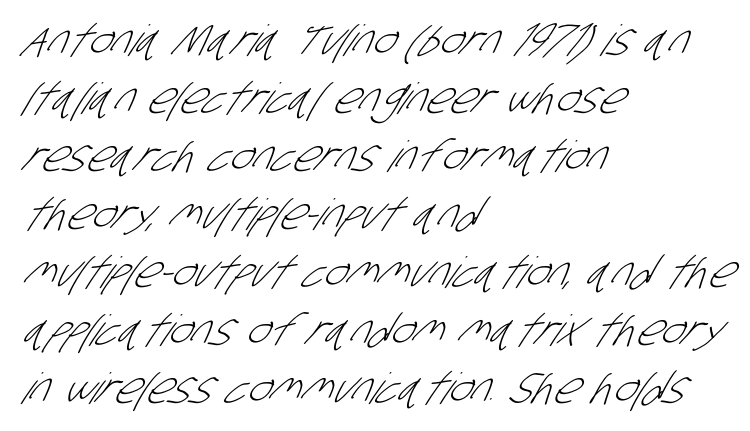
Q: Is the text bold? A: No.
Q: Is the typeface a serif or a sans-serif typeface? A: Sans-serif.
Q: Is the text underlined? A: No.
Q: How is the paragraph aligned? A: Left-aligned.
Q: Is the spacing between letters normal or unusually wide? A: Normal.
Q: Is the spacing between lines tight, normal or loose? A: Normal.
Q: Width (condensed, normal, or wide)? A: Condensed.
Q: Stroke contrast? A: Low.
Q: x-height? A: Large.
Q: Monospaced? A: No.
